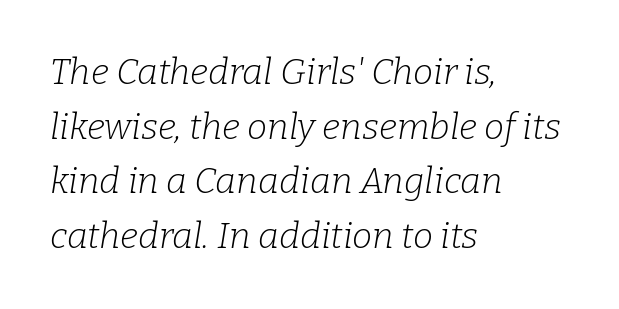
The text carries the slant typical of an italic or oblique font. Short and long lines alike share a common starting point at left. No word sits above an underline. Caption: face not bold, strokes unweighted. Regular leading.
